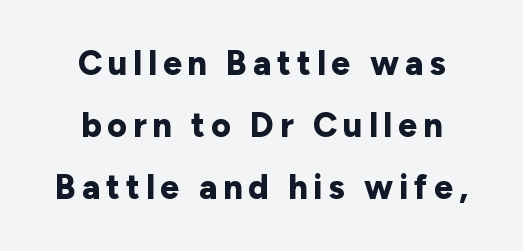
The image shows 34 px bold sans-serif type, upright; set centered, line spacing 1.83x, not underlined; low stroke contrast and a medium x-height.
